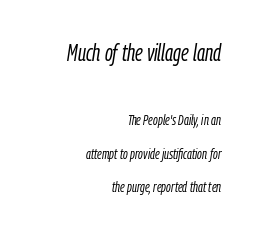
The image shows 23 px text type, italic (leaning right); set right-aligned, loose line spacing (2.39x), normal letter spacing, not underlined; the first (top) block is 1.64x larger.
